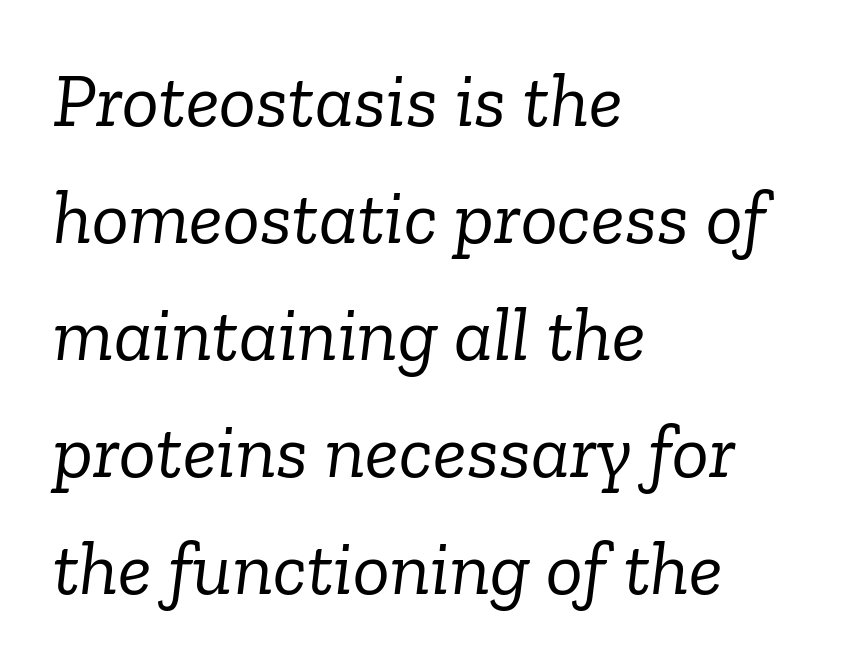
{"serif": "yes", "italic": "yes", "lean": "right", "slant_degrees": 6, "bold": "no", "weight": "light", "width": "normal", "stroke_contrast": "low", "x_height": "medium", "monospaced": "no", "underline": "no", "align": "left", "line_spacing": "normal", "line_spacing_ratio": 1.52, "letter_spacing": "normal", "letter_spacing_em": 0.0, "glyph_px": 77}
